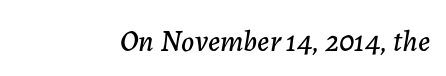
{"italic": "yes", "lean": "right", "slant_degrees": 7, "width": "normal", "stroke_contrast": "low", "x_height": "medium", "monospaced": "no", "underline": "no", "align": "right", "letter_spacing": "normal", "letter_spacing_em": 0.0, "glyph_px": 30}
